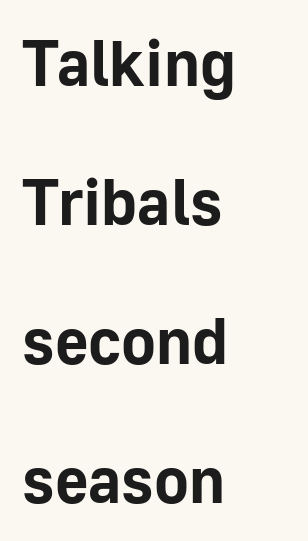
{"serif": "no", "italic": "no", "bold": "yes", "weight": "bold", "width": "normal", "stroke_contrast": "low", "x_height": "medium", "monospaced": "no", "underline": "no", "align": "left", "line_spacing": "loose", "line_spacing_ratio": 2.14, "letter_spacing": "normal", "letter_spacing_em": 0.0, "glyph_px": 65}
